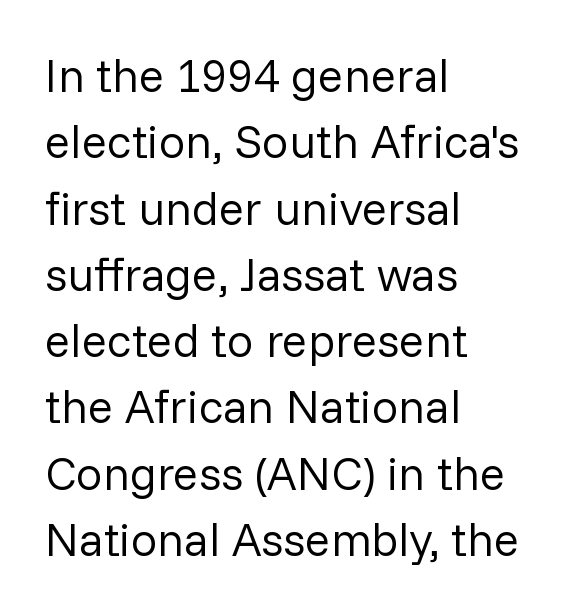
The image shows 47 px regular-weight sans-serif type, upright; set left-aligned, normal line spacing (1.41x), normal letter spacing, not underlined; low stroke contrast and a medium x-height.
